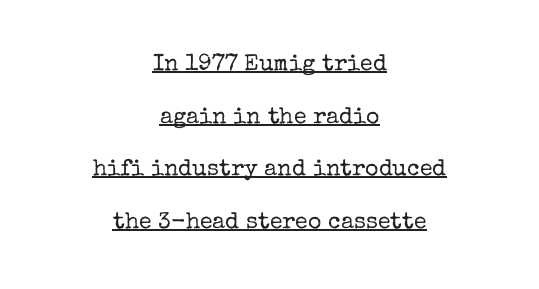
The image shows 23 px text type, upright; set centered, loose line spacing (2.29x), normal letter spacing, underlined.
